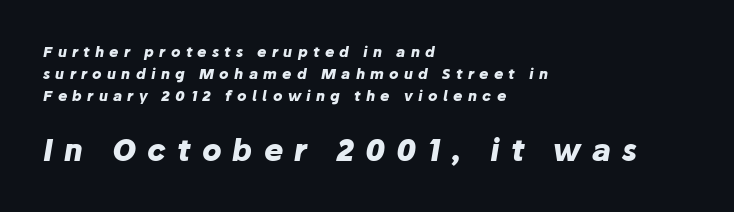
The image shows 29 px heavy type, italic (leaning right); set left-aligned, normal line spacing (1.56x), unusually wide letter spacing (+0.38 em), not underlined; the second (bottom) block is 2.07x larger; low stroke contrast and a medium x-height.
